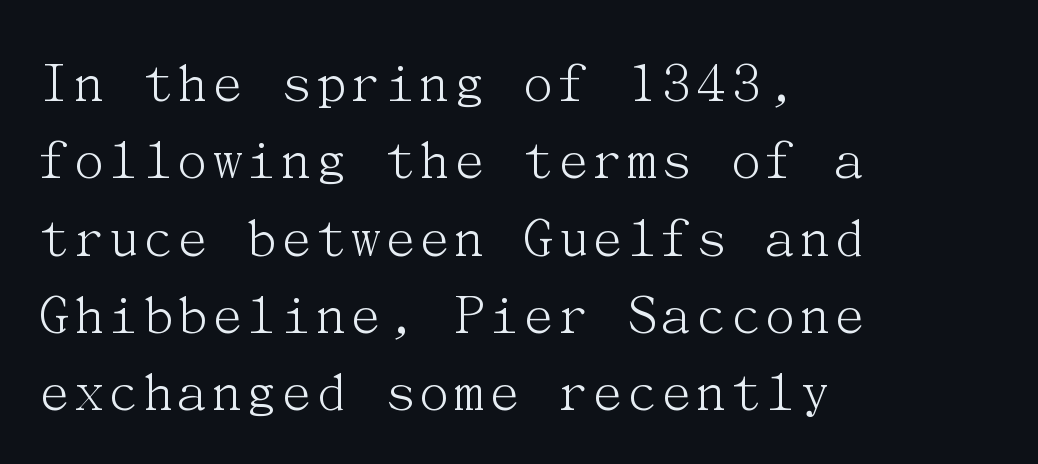
The image shows 59 px light serif type, upright; set left-aligned, normal line spacing (1.31x), normal letter spacing, not underlined; medium stroke contrast and a medium x-height.
